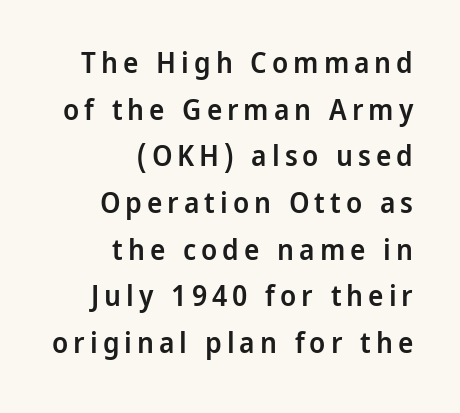
Alignment: flush right. The letters stand straight up with perfectly vertical stems. The lines sit at an ordinary, default distance from one another. Does the type have serifs? No, each stem ends abruptly. Note the varied advance widths — an 'i' is clearly narrower than an 'm'.
